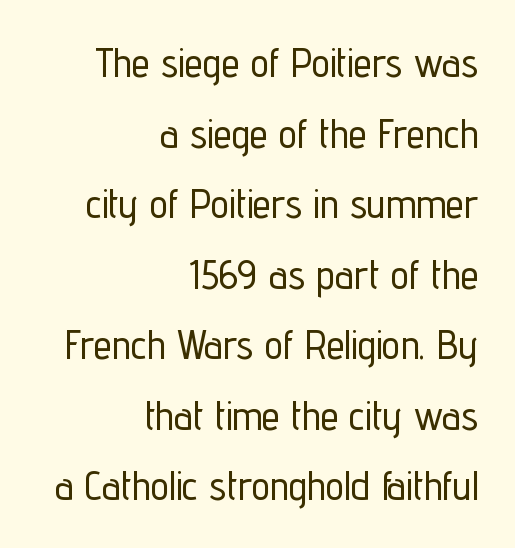
I'd call this a sans setting — the letters go barefoot. These lines keep a tight, regular rhythm from letter to letter. In CSS terms this would be text-align: right. Any mark beneath the type? The region is blank. Ascenders rise straight up at ninety degrees.
